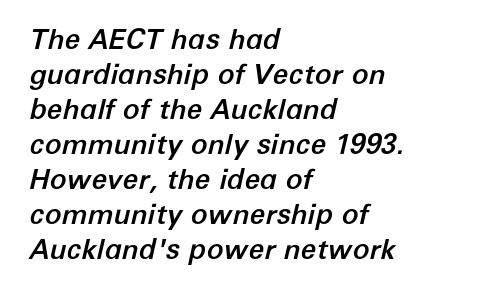
Q: Is the text italic (slanted)? A: Yes, it leans right by about 12 degrees.
Q: Is the text underlined? A: No.
Q: How is the paragraph aligned? A: Left-aligned.
Q: Is the spacing between letters normal or unusually wide? A: Normal.
Q: Is the spacing between lines tight, normal or loose? A: Normal.
Q: Width (condensed, normal, or wide)? A: Normal.
Q: Stroke contrast? A: Low.
Q: x-height? A: Medium.
Q: Monospaced? A: No.
